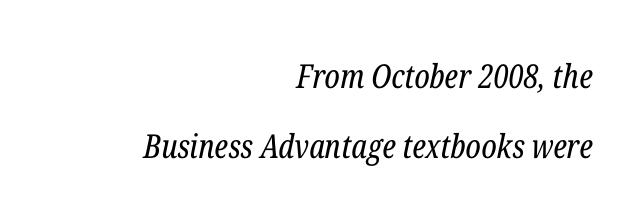
Q: Is the text bold? A: No.
Q: Is the text italic (slanted)? A: Yes, it leans right by about 12 degrees.
Q: Is the typeface a serif or a sans-serif typeface? A: Serif.
Q: Is the text underlined? A: No.
Q: How is the paragraph aligned? A: Right-aligned.
Q: Is the spacing between letters normal or unusually wide? A: Normal.
Q: Is the spacing between lines tight, normal or loose? A: Loose.
Q: Width (condensed, normal, or wide)? A: Condensed.
Q: Stroke contrast? A: Low.
Q: x-height? A: Medium.
Q: Monospaced? A: No.
